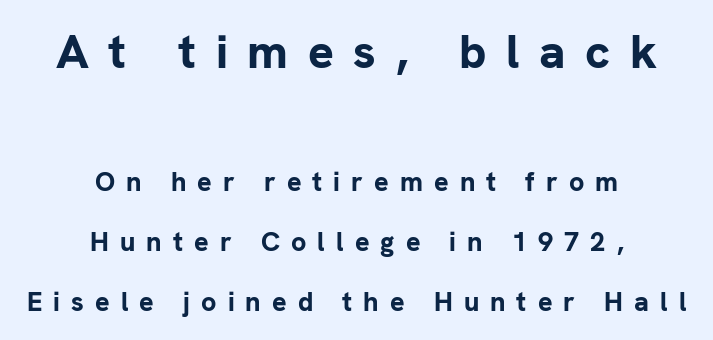
The image shows 48 px bold sans-serif type, upright; set centered, loose line spacing (2.21x), unusually wide letter spacing (+0.41 em), not underlined; the first (top) block is 1.78x larger; low stroke contrast and a medium x-height.
